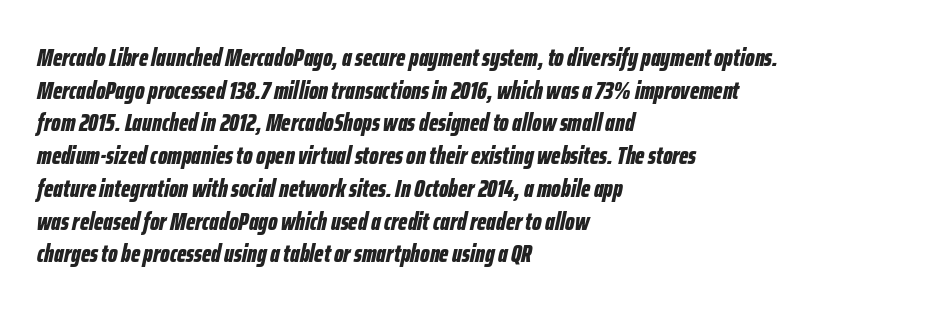
{"italic": "yes", "lean": "right", "slant_degrees": 12, "bold": "yes", "underline": "no", "align": "left", "line_spacing": "normal", "line_spacing_ratio": 1.31, "letter_spacing": "normal", "letter_spacing_em": 0.0, "glyph_px": 25}
